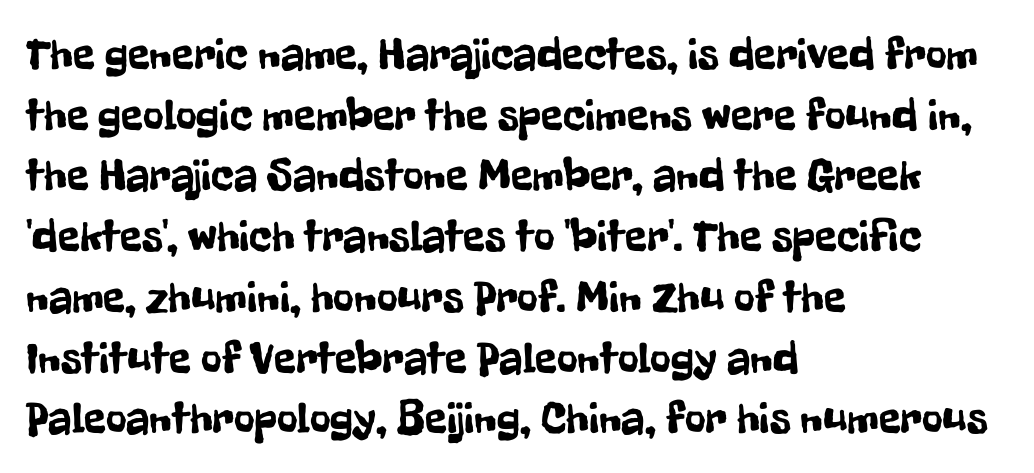
Q: Is the text italic (slanted)? A: No, it is upright.
Q: Is the typeface a serif or a sans-serif typeface? A: Sans-serif.
Q: Is the text underlined? A: No.
Q: How is the paragraph aligned? A: Left-aligned.
Q: Is the spacing between letters normal or unusually wide? A: Normal.
Q: Is the spacing between lines tight, normal or loose? A: Normal.
Q: Width (condensed, normal, or wide)? A: Condensed.
Q: Stroke contrast? A: Low.
Q: x-height? A: Medium.
Q: Monospaced? A: No.
